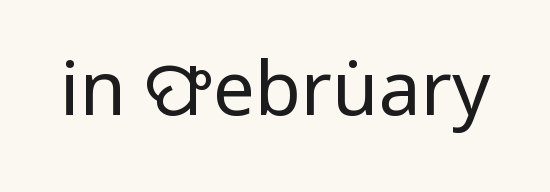
Summary of weight: not heavy and not bold. There is no visible air inserted between adjacent glyphs. I'd call this a sans setting — the letters go barefoot. These lines are rendered in a variable-pitch font. Bare-footed words on every line.
